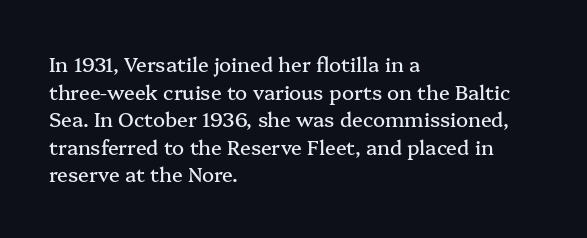
The image shows 20 px text type, upright; set left-aligned, normal line spacing (1.38x), normal letter spacing, not underlined.
